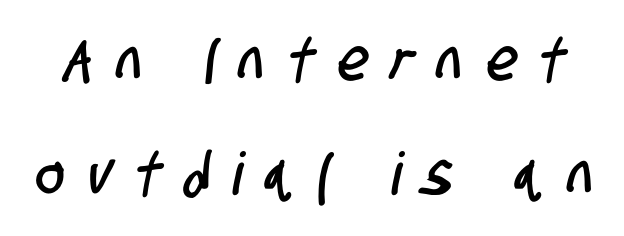
A typesetter would call this proportional, since set widths differ per character. Each row of text sits above clean, open space. Compared with typical paragraphs, the rows here are farther apart. Does extra space separate the letters? Yes, quite a lot of it. The typeface chosen for these lines omits serifs.
